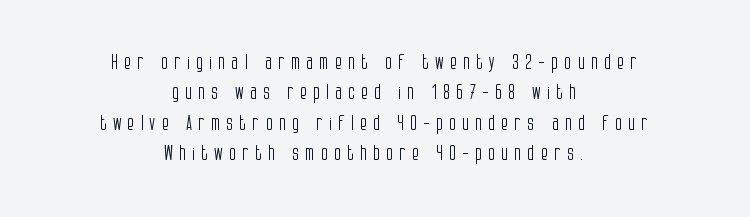
{"italic": "no", "bold": "no", "underline": "no", "align": "center", "line_spacing": "normal", "line_spacing_ratio": 1.45, "letter_spacing": "wide", "letter_spacing_em": 0.28, "glyph_px": 21}
